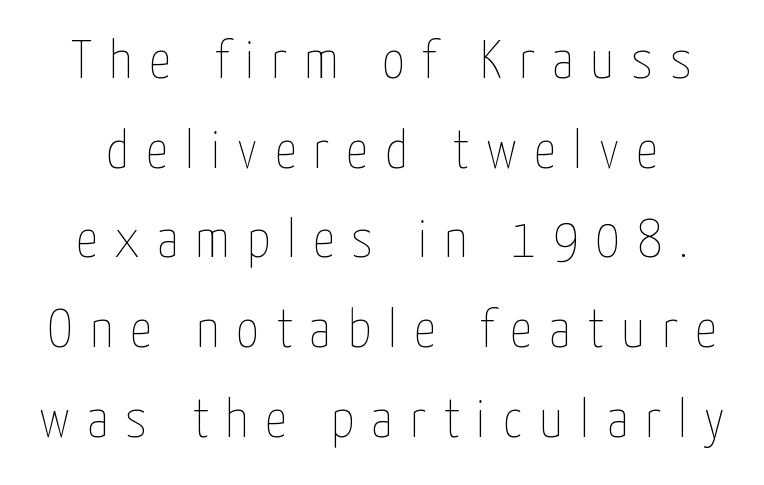
Is the stroke heavy? The answer is a plain regular-or-lighter. Varying glyph widths throughout — classic text-font behaviour. The rendering inserts visible extra space after every character. The lines sit at an ordinary, default distance from one another. The space directly below the letters is spotless.
